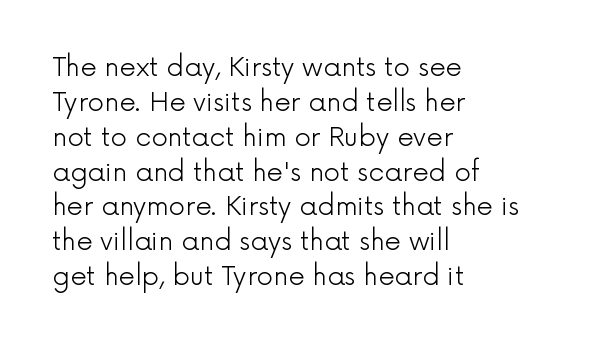
The strip under each line holds only bare page. Short note: letters normally spaced. The axis of the letterforms is exactly vertical. Line spacing here is normal. The rendering anchors every line to the left-hand side.
